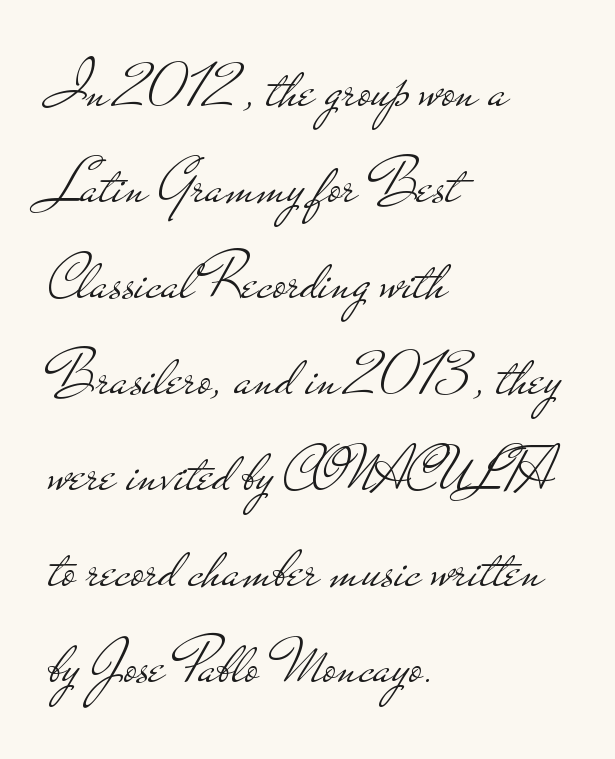
The image shows 64 px light, wide sans-serif type; set left-aligned, normal line spacing (1.5x), normal letter spacing, not underlined; low stroke contrast and a small x-height.
